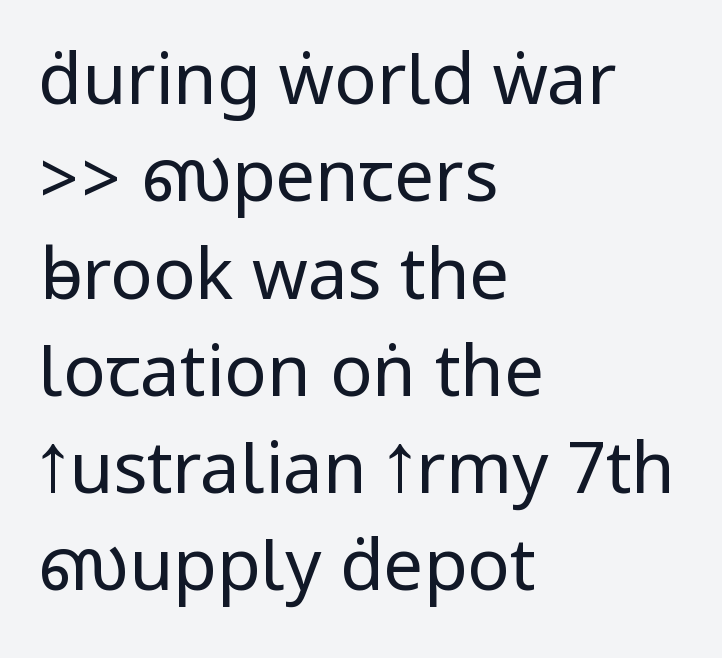
The image shows 71 px regular-weight, condensed sans-serif type, upright; set left-aligned, normal line spacing (1.37x), normal letter spacing, not underlined; low stroke contrast.
